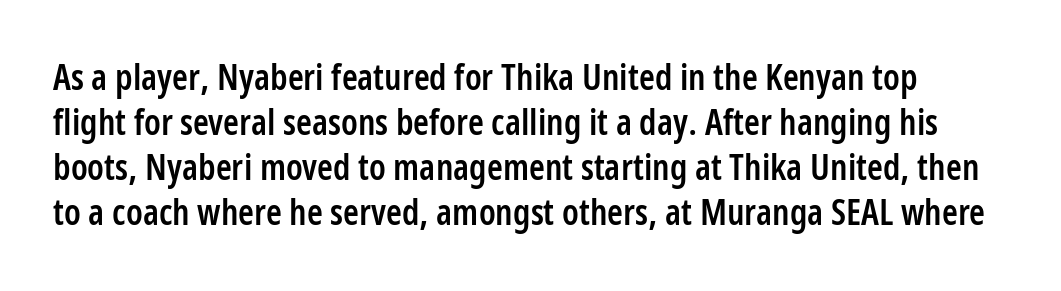
{"serif": "no", "italic": "no", "bold": "semi", "weight": "semibold", "width": "condensed", "stroke_contrast": "low", "x_height": "medium", "monospaced": "no", "underline": "no", "line_spacing": "normal", "line_spacing_ratio": 1.25, "letter_spacing": "normal", "letter_spacing_em": 0.0, "glyph_px": 36}
